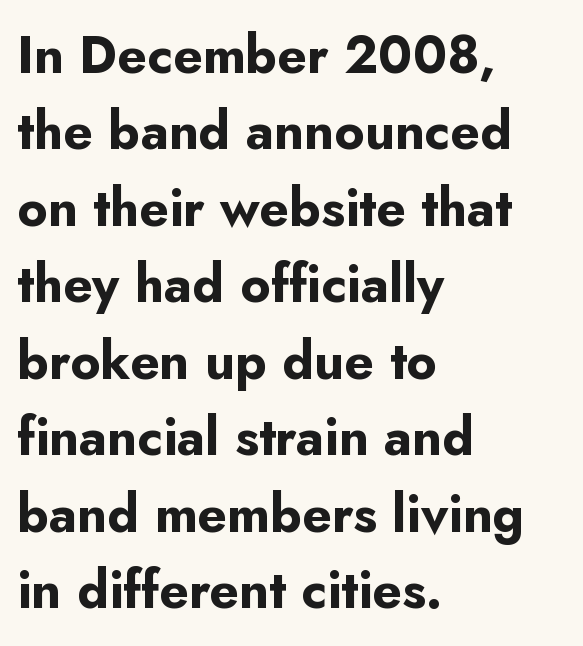
{"serif": "no", "italic": "no", "bold": "yes", "weight": "bold", "width": "normal", "stroke_contrast": "low", "x_height": "small", "monospaced": "no", "underline": "no", "align": "left", "line_spacing": "normal", "line_spacing_ratio": 1.47, "letter_spacing": "normal", "letter_spacing_em": 0.0, "glyph_px": 52}
